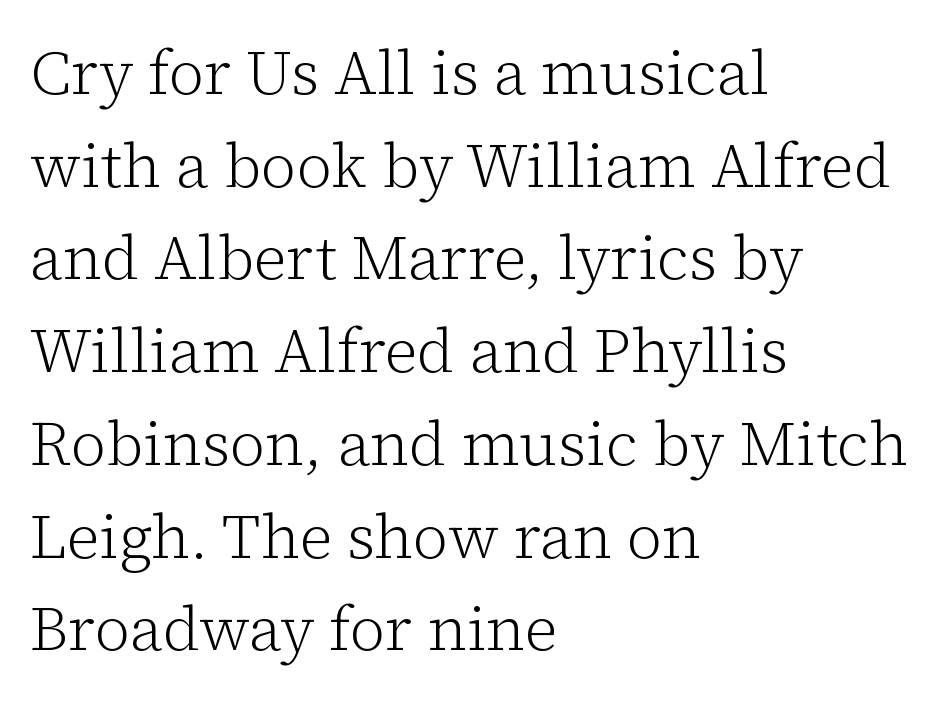
Q: Is the text bold? A: No.
Q: Is the text italic (slanted)? A: No, it is upright.
Q: Is the typeface a serif or a sans-serif typeface? A: Serif.
Q: Is the text underlined? A: No.
Q: How is the paragraph aligned? A: Left-aligned.
Q: Is the spacing between letters normal or unusually wide? A: Normal.
Q: Is the spacing between lines tight, normal or loose? A: Normal.
Q: Width (condensed, normal, or wide)? A: Normal.
Q: Stroke contrast? A: Low.
Q: x-height? A: Medium.
Q: Monospaced? A: No.
